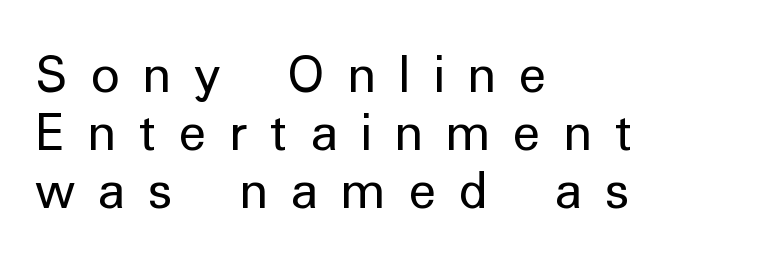
Q: Is the text bold? A: No.
Q: Is the text italic (slanted)? A: No, it is upright.
Q: Is the typeface a serif or a sans-serif typeface? A: Sans-serif.
Q: Is the text underlined? A: No.
Q: How is the paragraph aligned? A: Left-aligned.
Q: Is the spacing between letters normal or unusually wide? A: Unusually wide.
Q: Is the spacing between lines tight, normal or loose? A: Tight.
Q: Width (condensed, normal, or wide)? A: Normal.
Q: Stroke contrast? A: Low.
Q: x-height? A: Medium.
Q: Monospaced? A: No.
